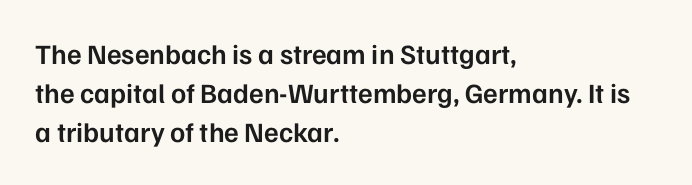
Standard letterfit; no display-style spreading of the glyphs. You could not count columns in this text — the font is proportionally spaced. These lines stack with their left ends in a neat column. Look at the bottom of the vertical strokes: they stop flat, with no serifs. This block has exactly the height ordinary leading produces. The letters stand straight up with perfectly vertical stems.
